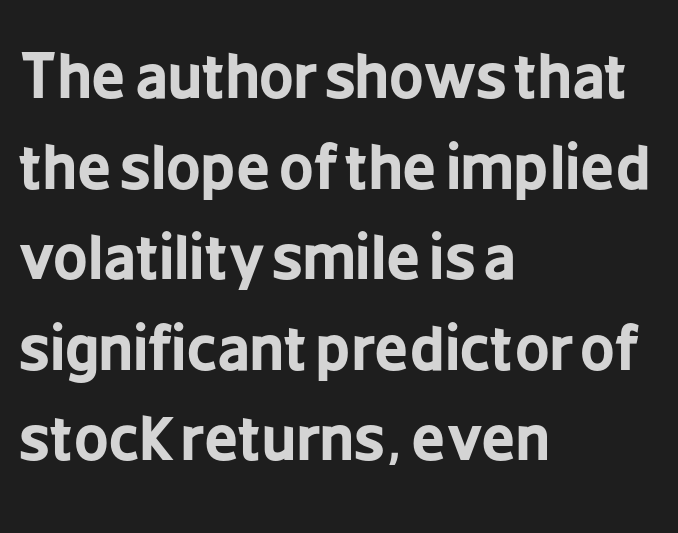
{"serif": "no", "italic": "no", "bold": "yes", "weight": "bold", "width": "condensed", "stroke_contrast": "low", "x_height": "medium", "monospaced": "no", "underline": "no", "align": "left", "line_spacing": "normal", "line_spacing_ratio": 1.51, "letter_spacing": "normal", "letter_spacing_em": 0.0, "glyph_px": 60}
